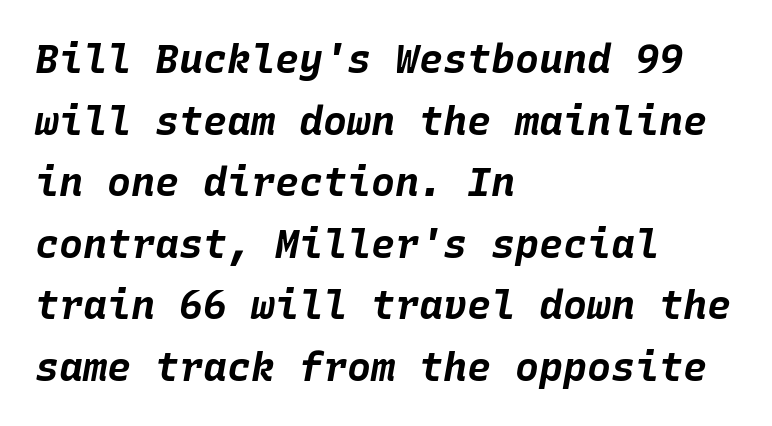
The image shows 40 px bold type, italic (leaning right), monospaced; set left-aligned, normal line spacing (1.54x), normal letter spacing, not underlined; low stroke contrast and a large x-height.
